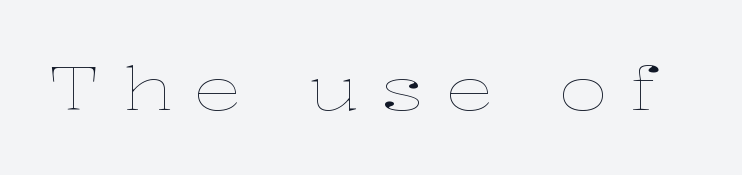
{"italic": "no", "bold": "no", "weight": "thin", "width": "wide", "stroke_contrast": "low", "x_height": "medium", "monospaced": "no", "underline": "no", "letter_spacing": "wide", "letter_spacing_em": 0.36, "glyph_px": 60}
